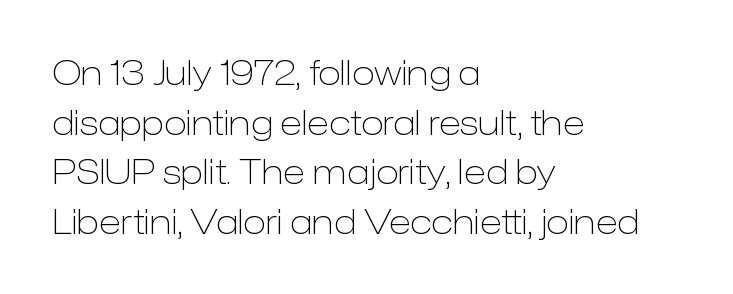
The image shows 34 px light sans-serif type, upright; set left-aligned, normal line spacing (1.46x), normal letter spacing, not underlined; low stroke contrast and a medium x-height.
